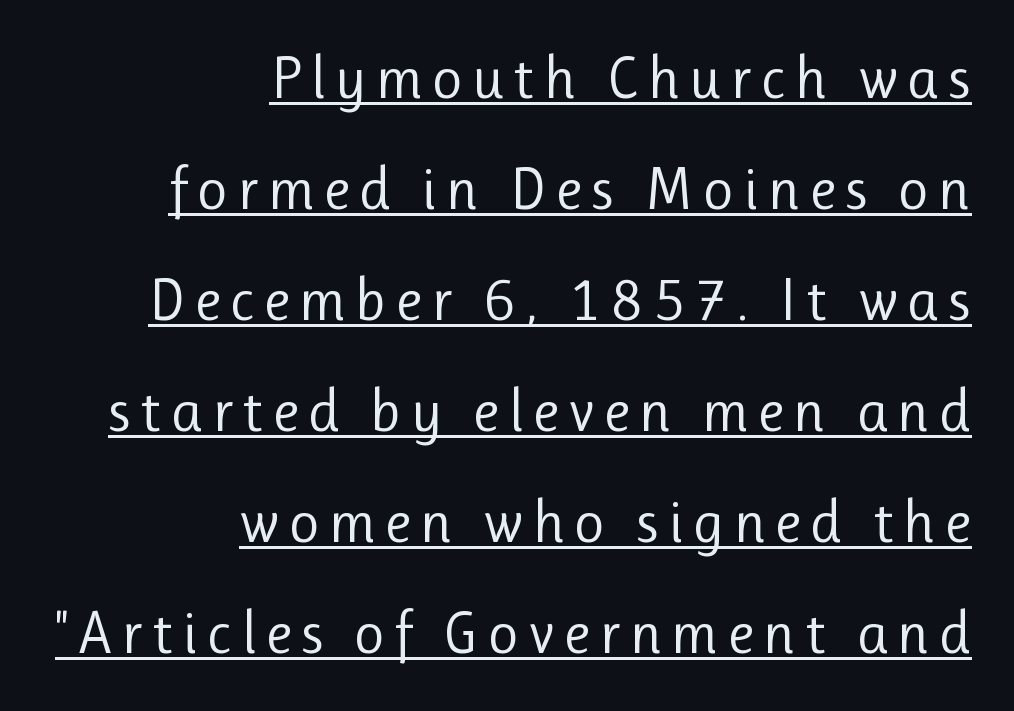
The image shows 60 px regular-weight sans-serif type, upright; set right-aligned, line spacing 1.85x, underlined; low stroke contrast and a medium x-height.
